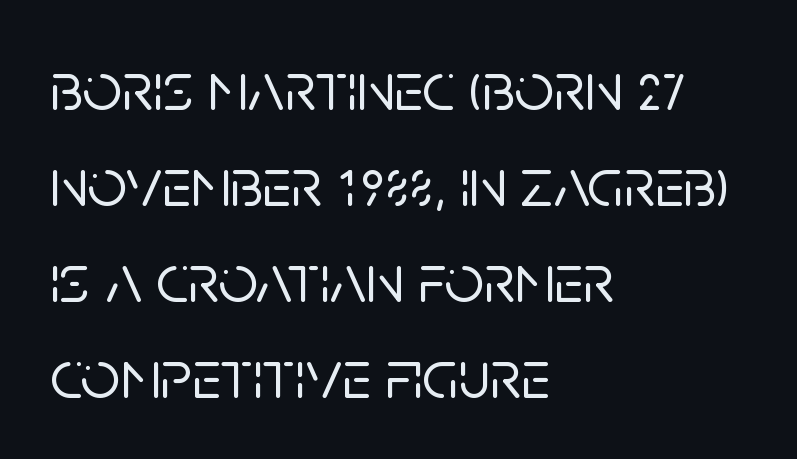
{"serif": "no", "italic": "no", "width": "normal", "stroke_contrast": "low", "x_height": "large", "monospaced": "no", "underline": "no", "align": "left", "line_spacing": "normal", "line_spacing_ratio": 1.37, "letter_spacing": "normal", "letter_spacing_em": 0.0, "glyph_px": 70}
